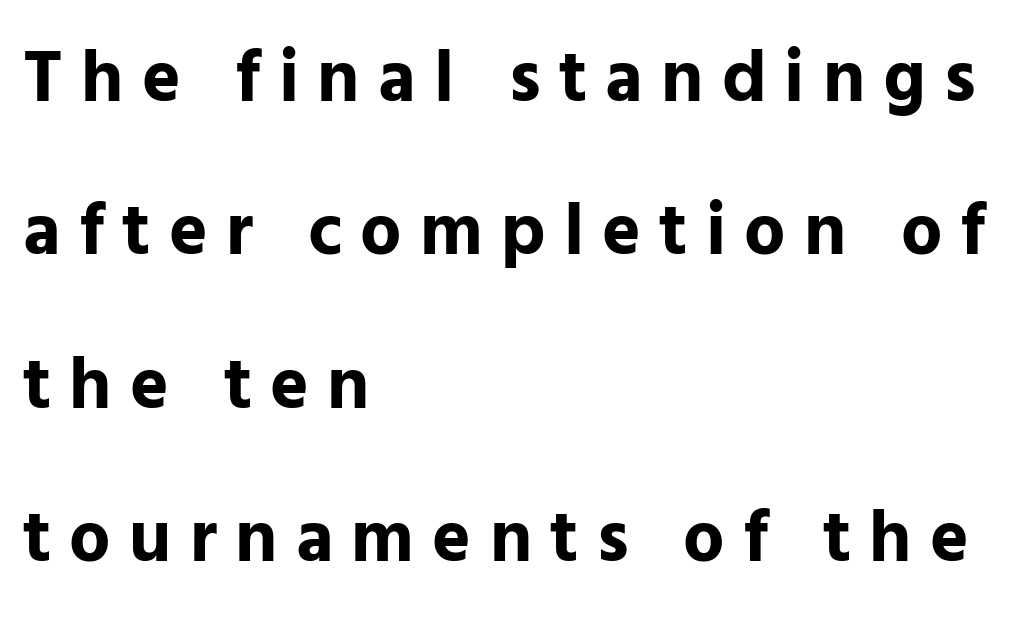
The image shows 73 px bold sans-serif type, upright; set left-aligned, loose line spacing (2.1x), unusually wide letter spacing (+0.25 em), not underlined; low stroke contrast and a medium x-height.
